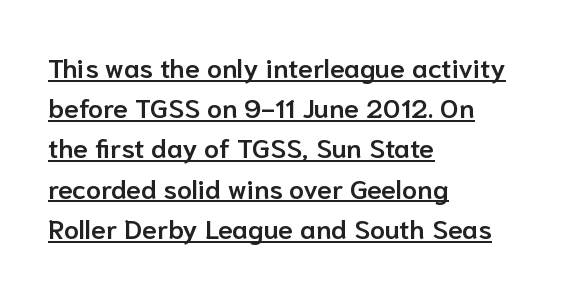
Q: Is the text bold? A: Semi-bold.
Q: Is the text italic (slanted)? A: No, it is upright.
Q: Is the text underlined? A: Yes.
Q: How is the paragraph aligned? A: Left-aligned.
Q: Is the spacing between letters normal or unusually wide? A: Normal.
Q: Is the spacing between lines tight, normal or loose? A: Normal.
